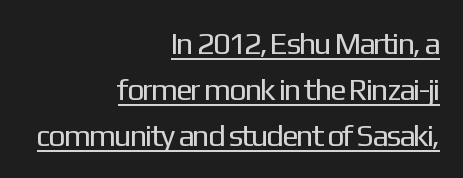
{"serif": "no", "italic": "no", "bold": "no", "weight": "regular", "width": "normal", "stroke_contrast": "low", "x_height": "medium", "monospaced": "no", "underline": "yes", "align": "right", "line_spacing": "normal", "line_spacing_ratio": 1.49, "letter_spacing": "normal", "letter_spacing_em": 0.0, "glyph_px": 31}
